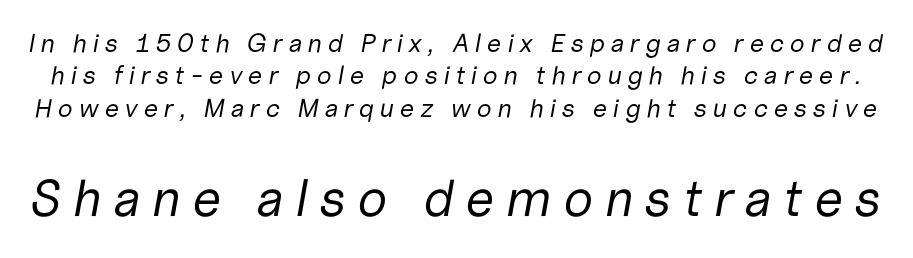
Q: Is the text bold? A: No.
Q: Is the text italic (slanted)? A: Yes, it leans right by about 10 degrees.
Q: Is the text underlined? A: No.
Q: Is the spacing between letters normal or unusually wide? A: Unusually wide.
Q: Is the spacing between lines tight, normal or loose? A: Normal.
Q: Which block of text is set in a larger size, the first (top) or the second (bottom)? A: The second (bottom) one.
Q: Width (condensed, normal, or wide)? A: Normal.
Q: Stroke contrast? A: Low.
Q: x-height? A: Medium.
Q: Monospaced? A: No.
